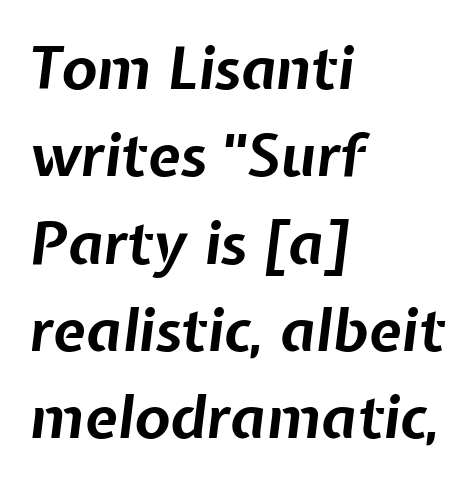
Vertically, the passage feels balanced, rows spaced as you'd expect. The rendering anchors every line to the left-hand side. Does the lettering tilt? It does — this is italic. Here the designer chose a conventional face with non-uniform glyph widths. Bold? Absolutely — the strokes are thick and heavy. The area under the type is left untouched.
